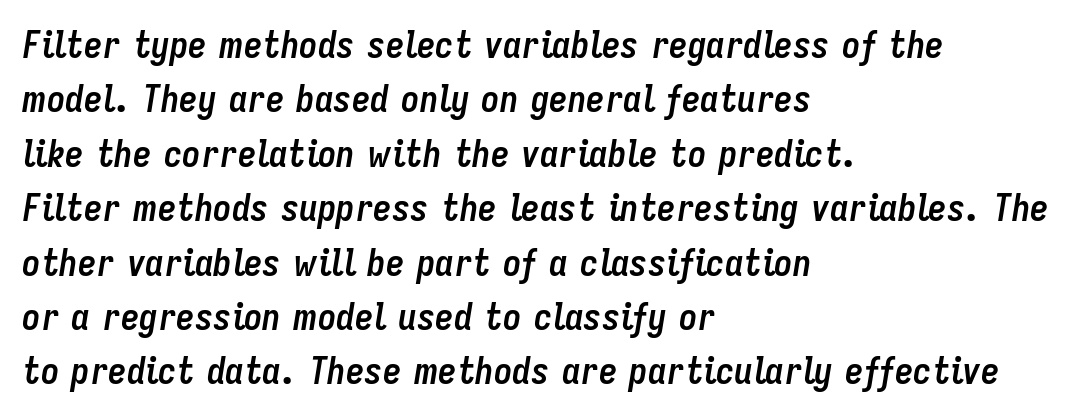
The specimen reads as italic at a glance. What's the leading like? Ordinary, nothing unusual. Typeset ragged right — the left edge is the straight one. Glance below the letters and you will spot only blank space. Is this a fixed-width face? No — the glyphs have proportional, varying widths.
